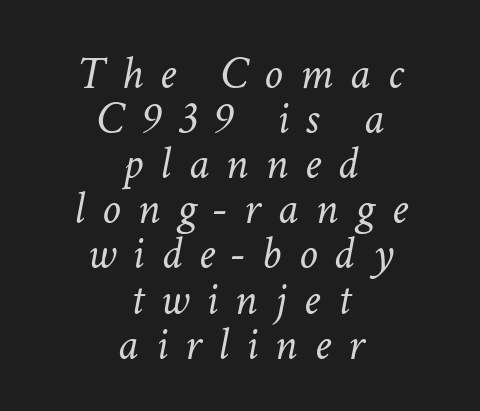
The image shows 47 px light type, italic (leaning right); set centered, tight line spacing (0.96x), unusually wide letter spacing (+0.36 em), not underlined; low stroke contrast and a medium x-height.
